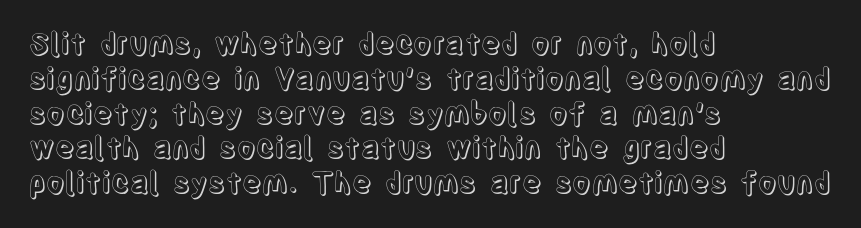
Q: Is the text italic (slanted)? A: No, it is upright.
Q: Is the text underlined? A: No.
Q: How is the paragraph aligned? A: Left-aligned.
Q: Is the spacing between letters normal or unusually wide? A: Normal.
Q: Width (condensed, normal, or wide)? A: Condensed.
Q: x-height? A: Large.
Q: Monospaced? A: No.
